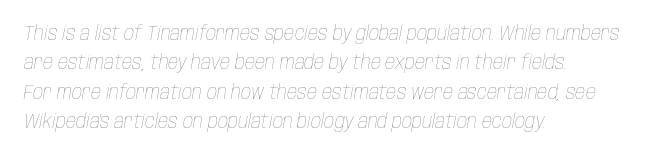
{"italic": "yes", "lean": "right", "slant_degrees": 10, "bold": "no", "underline": "no", "align": "left", "line_spacing": "normal", "line_spacing_ratio": 1.47, "letter_spacing": "normal", "letter_spacing_em": 0.0, "glyph_px": 20}
